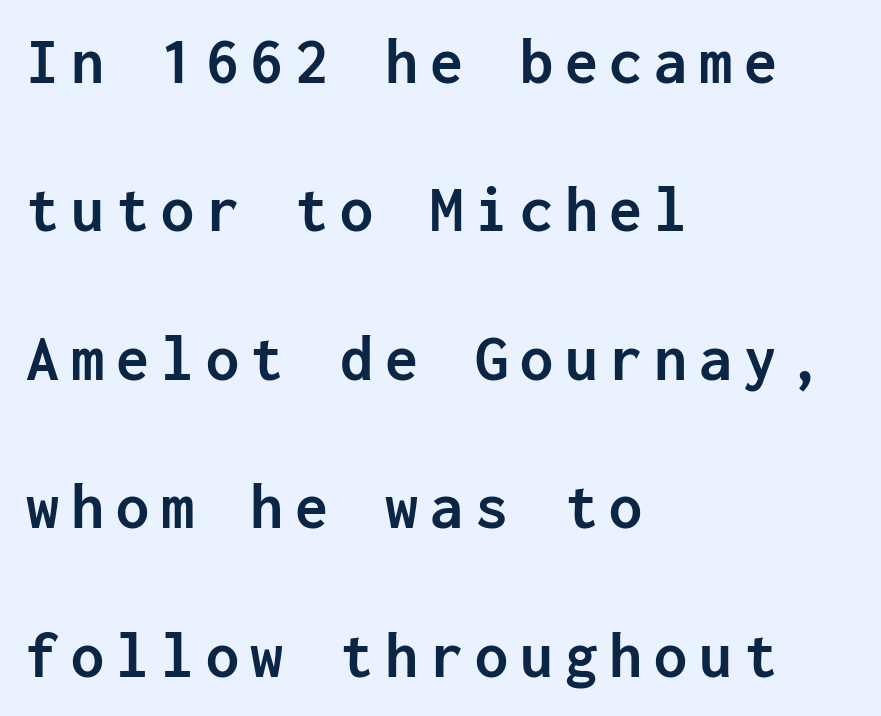
Note the uniform advance width — an 'i' takes as much space as an 'm'. The glyphs have the mass of a bold cut. Leftover space on each line is placed entirely after the last word. When letters stand straight like this, we call the style roman or upright.
